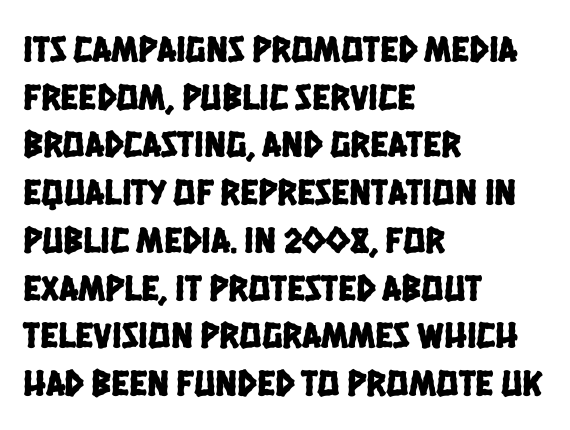
The image shows 37 px condensed sans-serif type; set left-aligned, normal line spacing (1.29x), normal letter spacing, not underlined; low stroke contrast and a large x-height.
